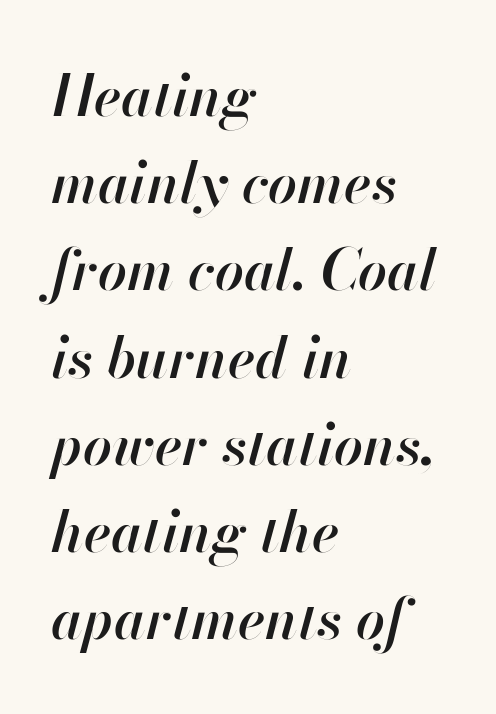
Q: Is the text bold? A: Semi-bold.
Q: Is the text italic (slanted)? A: Yes, it leans right by about 13 degrees.
Q: Is the text underlined? A: No.
Q: How is the paragraph aligned? A: Left-aligned.
Q: Is the spacing between letters normal or unusually wide? A: Normal.
Q: Is the spacing between lines tight, normal or loose? A: Normal.
Q: Width (condensed, normal, or wide)? A: Normal.
Q: Stroke contrast? A: High.
Q: x-height? A: Small.
Q: Monospaced? A: No.
